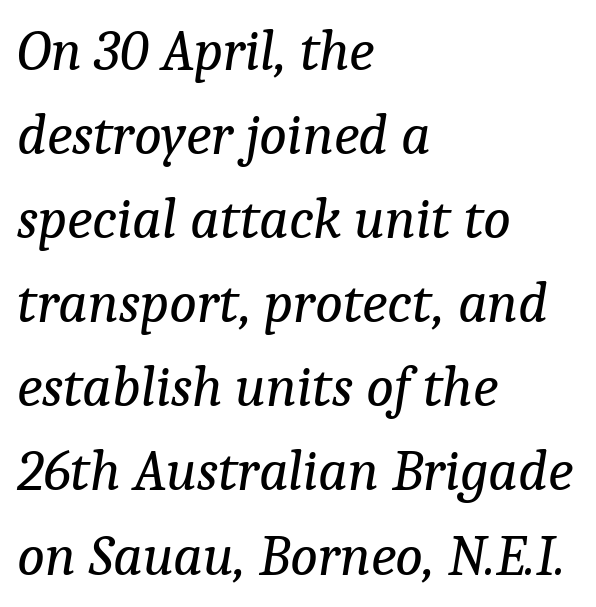
Each new line begins a customary step beneath the previous one. Tall strokes in this sample are angled rather than plumb. The passage shown has conventional tracking throughout. Is the stroke heavy? The answer is a plain regular-or-lighter.
